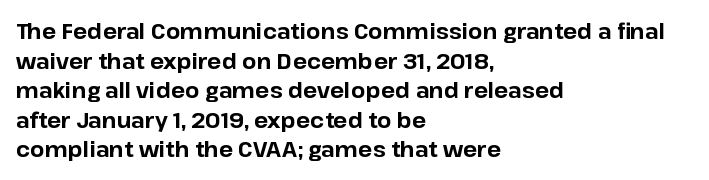
{"italic": "no", "bold": "yes", "underline": "no", "align": "left", "line_spacing": "normal", "line_spacing_ratio": 1.41, "letter_spacing": "normal", "letter_spacing_em": 0.0, "glyph_px": 21}
